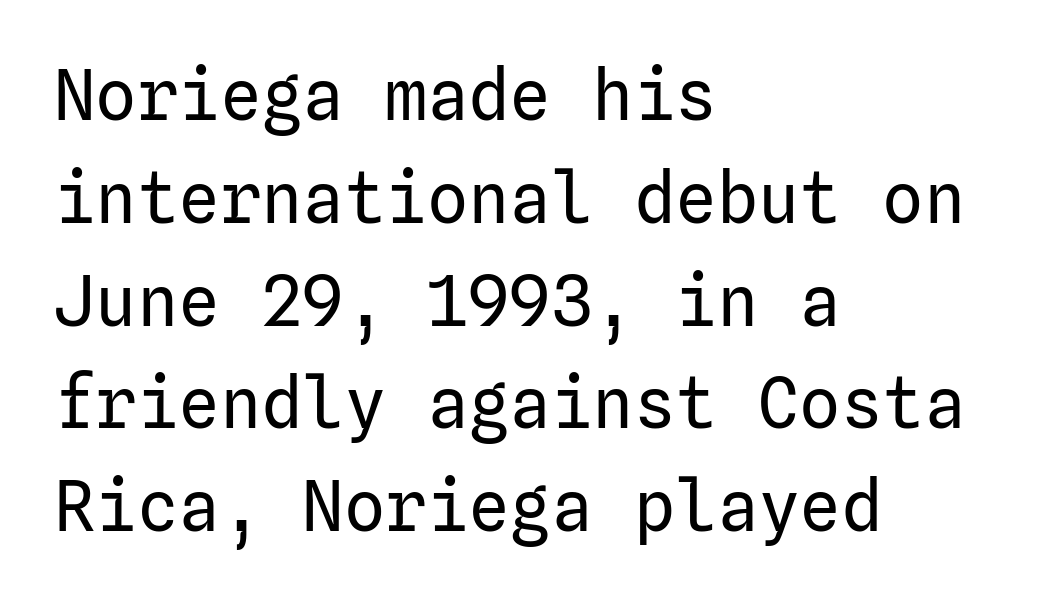
No extra tracking has been applied to these lines. Is this a heavy cut? Hardly; it is regular or lighter. Underline: absent. Designer's note — italics off, roman on. Reading down the block, your eye returns to a fixed left position each line. Serif or sans? Sans — the stroke terminals are bare.
